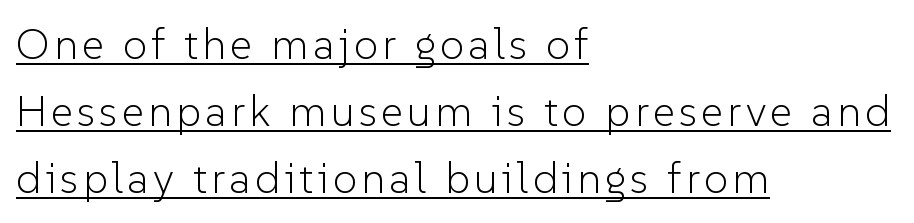
The image shows 43 px light sans-serif type, upright; set left-aligned, normal line spacing (1.56x), underlined; low stroke contrast and a medium x-height.
